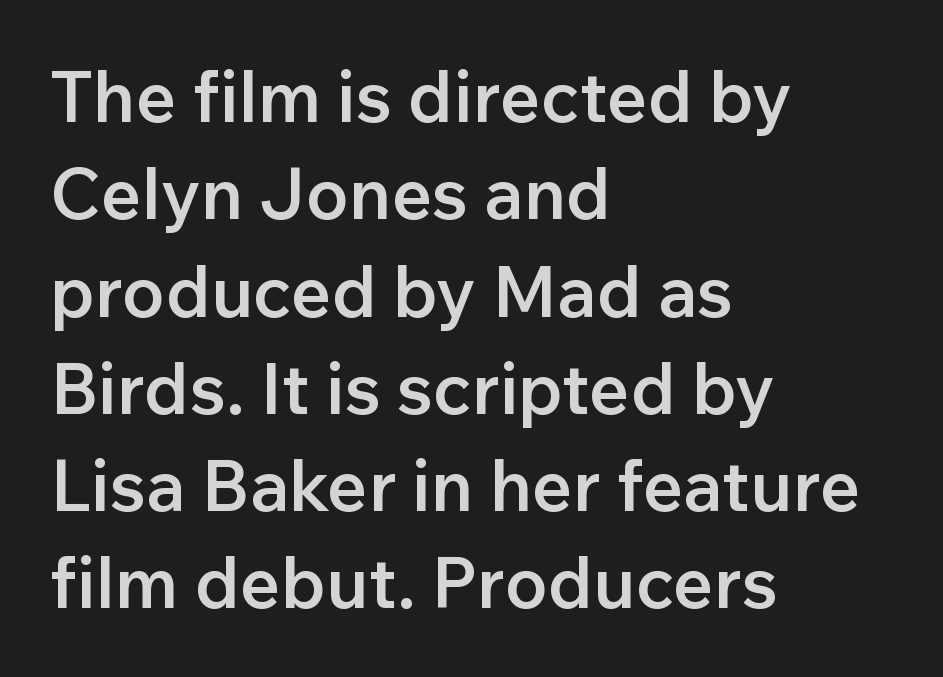
In terms of weight, the rendering is demibold, just under bold. Short and long lines alike share a common starting point at left. Is the letter spacing exaggerated? No — it looks like the ordinary default. The string is rendered with underlining switched off. The line-height multiplier appears to be the usual default.
